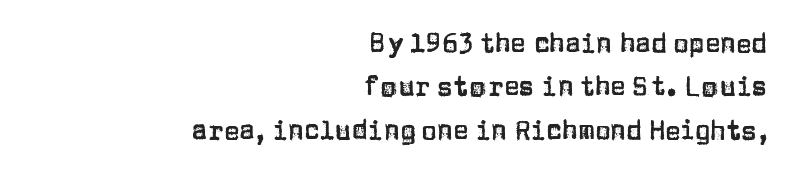
{"italic": "no", "underline": "no", "align": "right", "line_spacing": "normal", "line_spacing_ratio": 1.67, "letter_spacing": "normal", "letter_spacing_em": 0.0, "glyph_px": 26}
